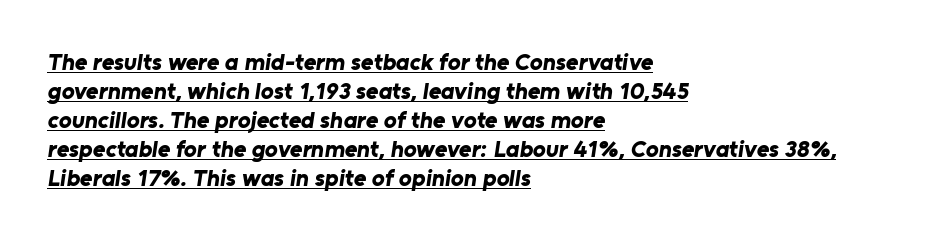
Q: Is the text bold? A: Yes.
Q: Is the text underlined? A: Yes.
Q: How is the paragraph aligned? A: Left-aligned.
Q: Is the spacing between letters normal or unusually wide? A: Normal.
